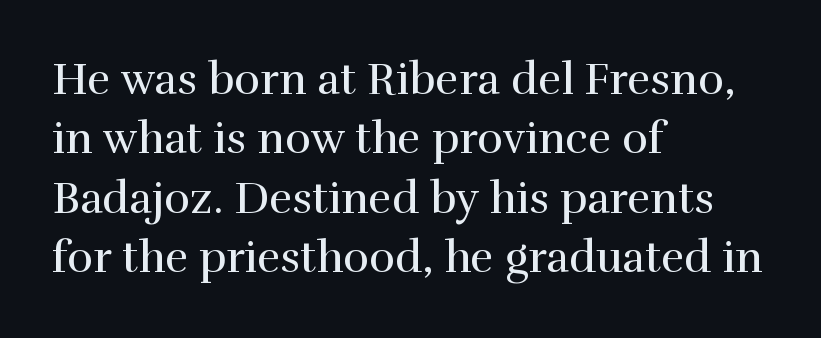
The image shows 44 px regular-weight serif type, upright; set left-aligned, normal line spacing (1.35x), normal letter spacing, not underlined; a medium x-height.
